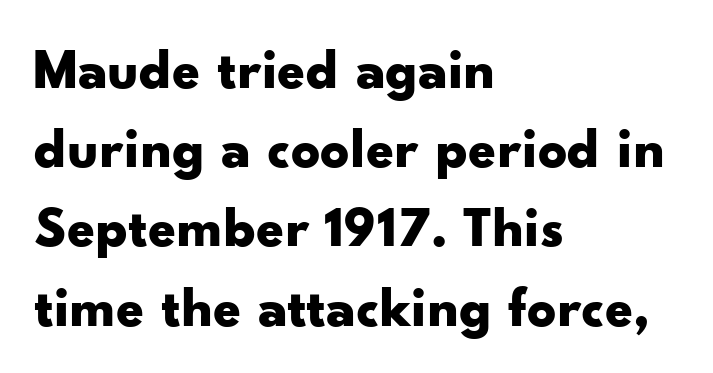
{"serif": "no", "italic": "no", "bold": "yes", "weight": "bold", "width": "wide", "stroke_contrast": "low", "x_height": "small", "monospaced": "no", "underline": "no", "align": "left", "line_spacing": "normal", "line_spacing_ratio": 1.39, "letter_spacing": "normal", "letter_spacing_em": 0.0, "glyph_px": 57}
